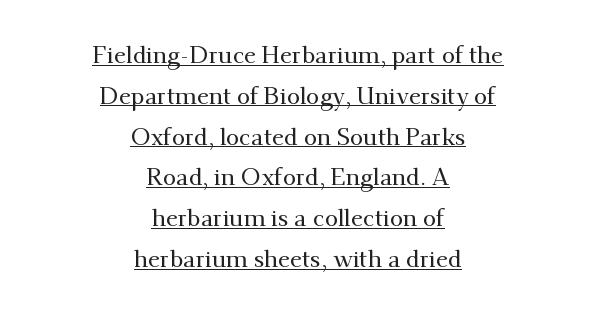
Q: Is the text italic (slanted)? A: No, it is upright.
Q: Is the text underlined? A: Yes.
Q: How is the paragraph aligned? A: Centered.
Q: Is the spacing between letters normal or unusually wide? A: Normal.
Q: Is the spacing between lines tight, normal or loose? A: Normal.
